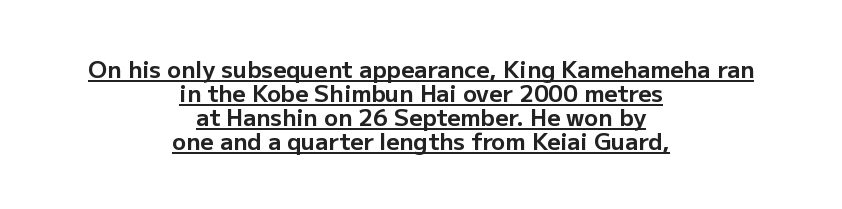
{"italic": "no", "bold": "yes", "underline": "yes", "align": "center", "line_spacing": "tight", "line_spacing_ratio": 1.05, "letter_spacing": "normal", "letter_spacing_em": 0.0, "glyph_px": 23}
